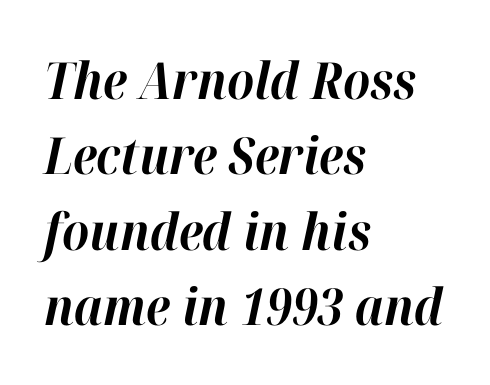
The image shows 51 px bold type, italic (leaning right); set left-aligned, normal line spacing (1.48x), normal letter spacing, not underlined; high stroke contrast and a medium x-height.
